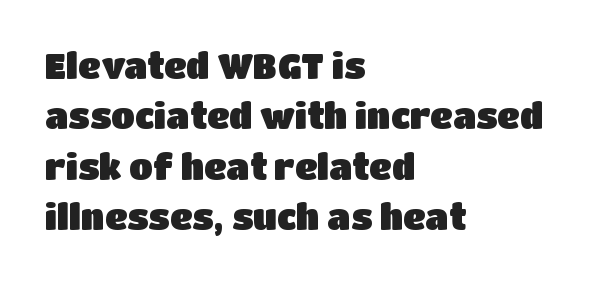
{"serif": "no", "italic": "no", "width": "normal", "stroke_contrast": "low", "x_height": "large", "monospaced": "no", "underline": "no", "align": "left", "line_spacing": "normal", "line_spacing_ratio": 1.44, "letter_spacing": "normal", "letter_spacing_em": 0.0, "glyph_px": 35}
